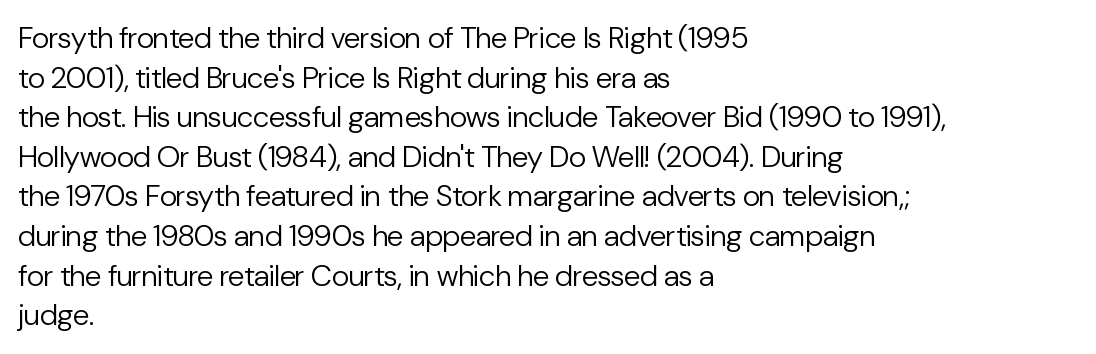
Each letter keeps its own natural width here, so spacing adapts to shape. Line beginnings align vertically; line endings do not. The characters display no serif detailing; their extremities are plain. The designer left line spacing at the default. Honestly, there is no underline to notice here at all.
